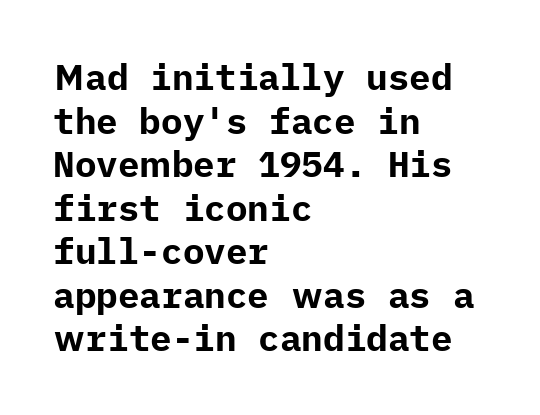
{"serif": "no", "italic": "no", "bold": "yes", "weight": "bold", "width": "normal", "stroke_contrast": "low", "x_height": "medium", "underline": "no", "align": "left", "line_spacing_ratio": 1.21, "letter_spacing": "normal", "letter_spacing_em": 0.0, "glyph_px": 36}
